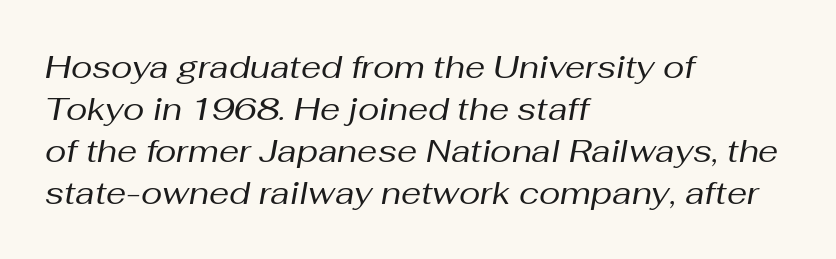
The image shows 32 px regular-weight type, italic (leaning right); set left-aligned, normal line spacing (1.31x), normal letter spacing, not underlined; medium stroke contrast and a medium x-height.
